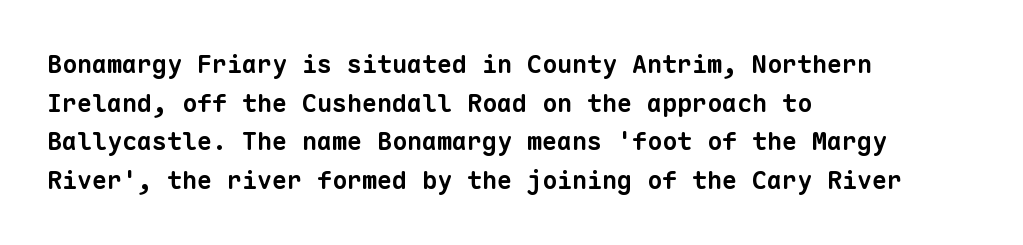
The ragged edge is on the right, which tells us the setting is flush left. Any mark beneath the type? The region is blank. The letters sit at their default tracking, neither squeezed nor spread. The face used here has the dense, thick strokes of a bold. Interline gaps are of average width in this sample.
